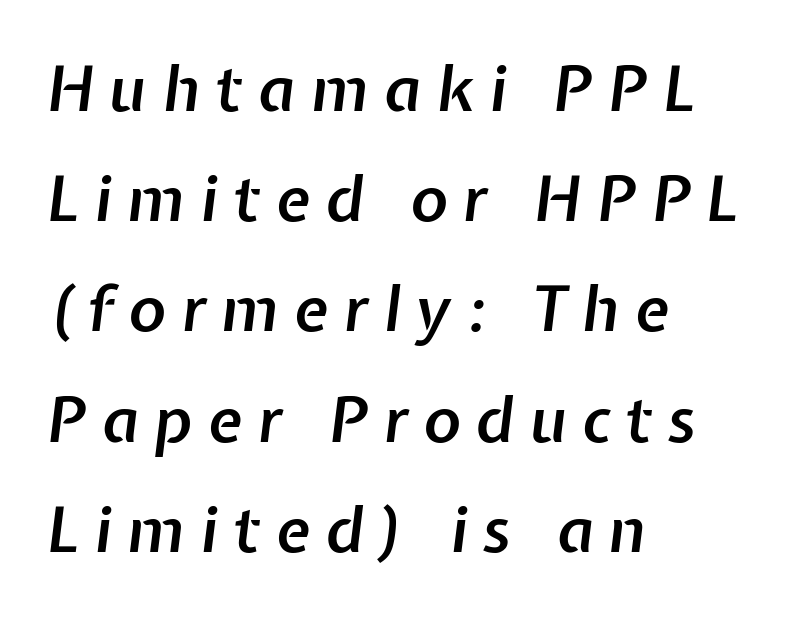
Q: Is the text bold? A: Semi-bold.
Q: Is the text italic (slanted)? A: Yes, it leans right by about 7 degrees.
Q: Is the text underlined? A: No.
Q: How is the paragraph aligned? A: Left-aligned.
Q: Is the spacing between letters normal or unusually wide? A: Unusually wide.
Q: Width (condensed, normal, or wide)? A: Normal.
Q: Stroke contrast? A: Low.
Q: x-height? A: Medium.
Q: Monospaced? A: No.
